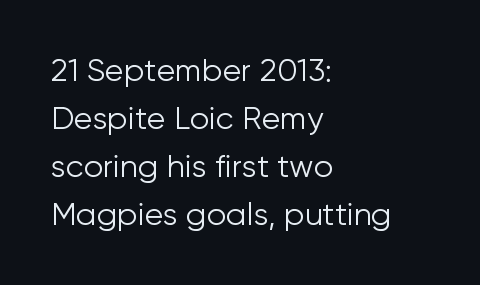
The image shows 31 px light sans-serif type, upright; set left-aligned, normal line spacing (1.55x), normal letter spacing, not underlined; low stroke contrast and a medium x-height.
